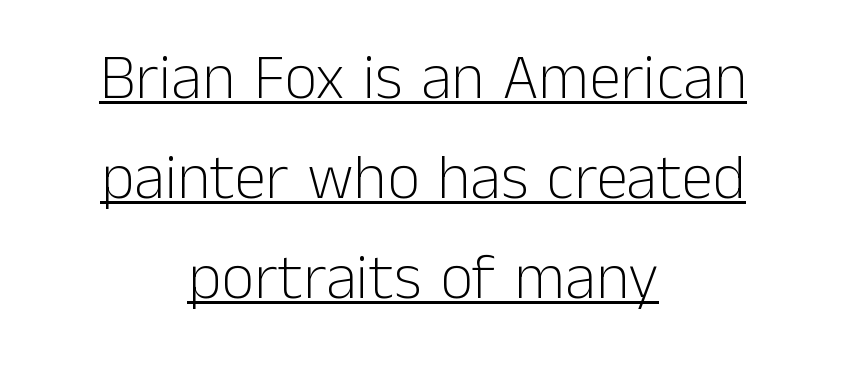
{"serif": "no", "italic": "no", "bold": "no", "weight": "light", "width": "normal", "stroke_contrast": "low", "x_height": "medium", "monospaced": "no", "underline": "yes", "align": "center", "line_spacing": "normal", "line_spacing_ratio": 1.56, "letter_spacing": "normal", "letter_spacing_em": 0.0, "glyph_px": 64}
